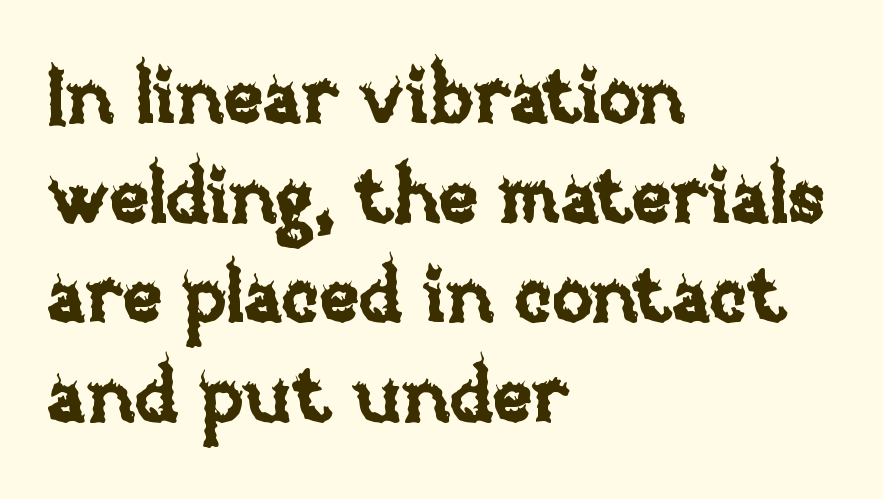
Proportional: the letters do not fall into vertical columns. This sample keeps an unexceptional amount of space between lines. No extra tracking has been applied to these lines. Decoration check: the copy has no underline. In terms of posture, this sample is upright. Left-aligned paragraph, ragged on the right.
